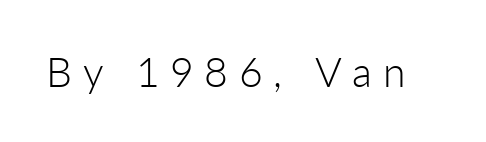
The image shows 41 px light sans-serif type, upright; set unusually wide letter spacing (+0.26 em), not underlined; low stroke contrast and a medium x-height.
